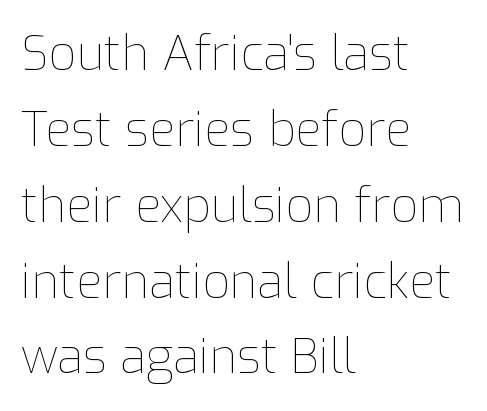
The image shows 48 px thin type, upright; set left-aligned, normal line spacing (1.58x), normal letter spacing, not underlined; low stroke contrast and a medium x-height.
